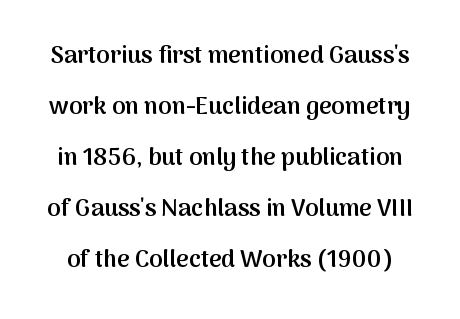
The image shows 24 px text type, upright; set loose line spacing (2.13x), normal letter spacing, not underlined.
